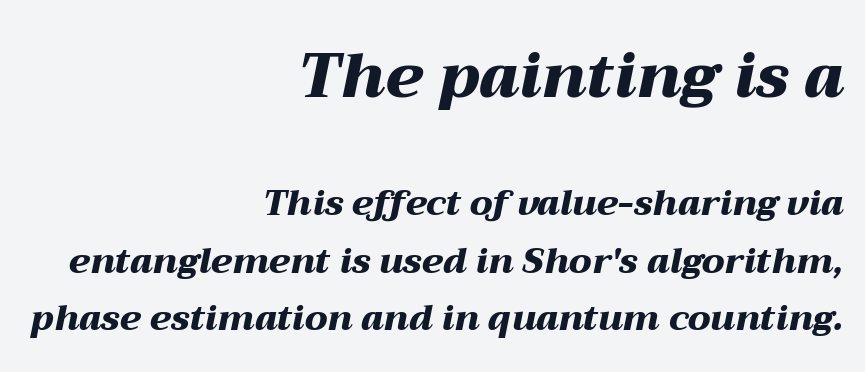
Q: Is the text bold? A: Yes.
Q: Is the text italic (slanted)? A: Yes, it leans right by about 12 degrees.
Q: Is the text underlined? A: No.
Q: How is the paragraph aligned? A: Right-aligned.
Q: Is the spacing between letters normal or unusually wide? A: Normal.
Q: Is the spacing between lines tight, normal or loose? A: Normal.
Q: Which block of text is set in a larger size, the first (top) or the second (bottom)? A: The first (top) one.
Q: Width (condensed, normal, or wide)? A: Wide.
Q: Stroke contrast? A: Medium.
Q: x-height? A: Medium.
Q: Monospaced? A: No.
